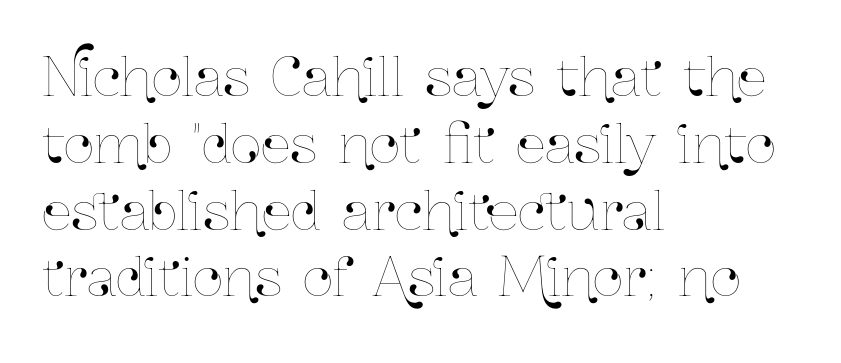
Q: Is the text italic (slanted)? A: No, it is upright.
Q: Is the text underlined? A: No.
Q: How is the paragraph aligned? A: Left-aligned.
Q: Is the spacing between letters normal or unusually wide? A: Normal.
Q: Is the spacing between lines tight, normal or loose? A: Normal.
Q: Width (condensed, normal, or wide)? A: Condensed.
Q: Stroke contrast? A: Low.
Q: x-height? A: Medium.
Q: Monospaced? A: No.
